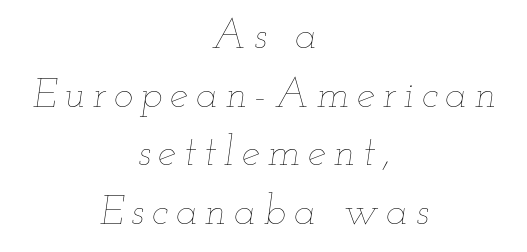
Beneath every word, the page is bare. The rendering uses a moderate line-height, typical for paragraphs. A student would call this center alignment; a typographer would say set centered. The letters advance in unequal steps, a hallmark of proportional type. When letters slant like this, we call the style italic. Weight: in the light-to-regular range.
